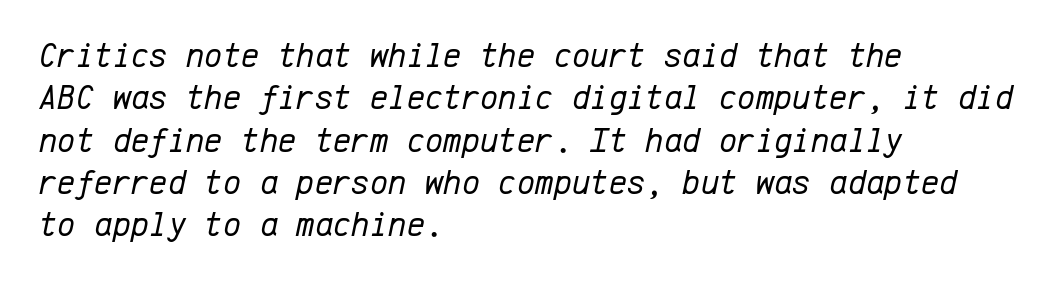
The image shows 35 px regular-weight type, italic (leaning right), monospaced; set left-aligned, line spacing 1.21x, normal letter spacing, not underlined; low stroke contrast and a medium x-height.
